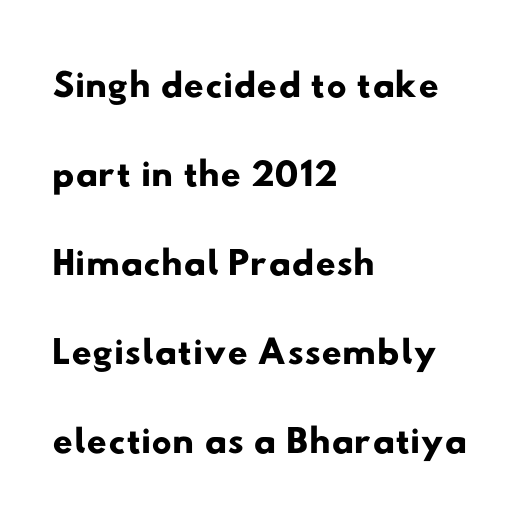
Underlining? Definitely not there. The type is set solid horizontally, with unmodified tracking. Looks like regular typesetting: each glyph gets only the width it needs. Rows of type keep a routine distance in the vertical direction.
